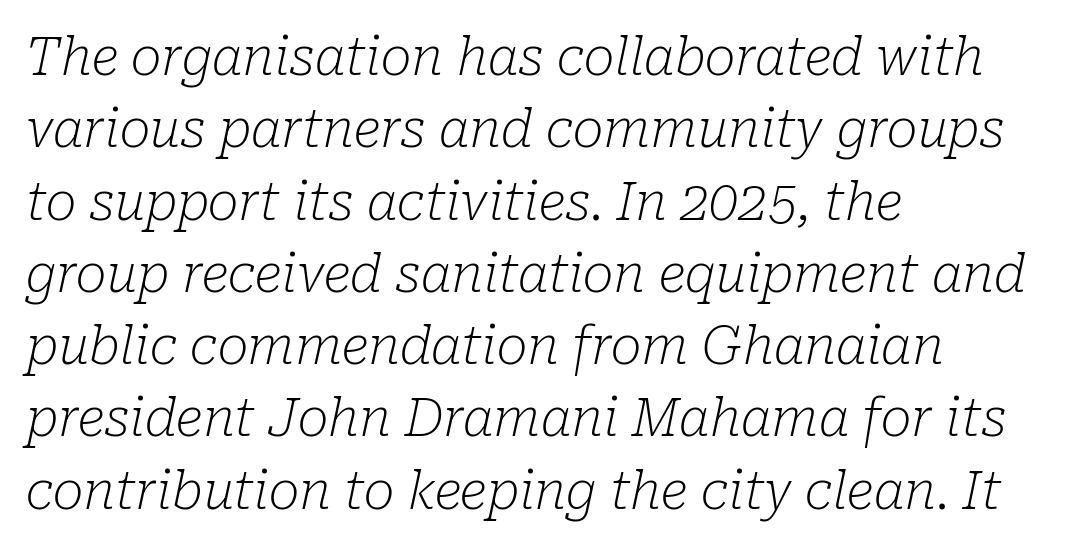
{"serif": "yes", "italic": "yes", "lean": "right", "slant_degrees": 10, "bold": "no", "weight": "light", "width": "normal", "stroke_contrast": "low", "x_height": "medium", "monospaced": "no", "underline": "no", "align": "left", "line_spacing": "normal", "line_spacing_ratio": 1.39, "letter_spacing": "normal", "letter_spacing_em": 0.0, "glyph_px": 52}
